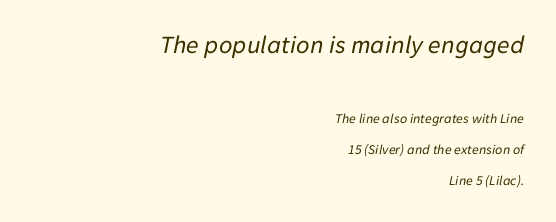
Q: Is the text bold? A: No.
Q: Is the text italic (slanted)? A: Yes, it leans right by about 11 degrees.
Q: Is the text underlined? A: No.
Q: How is the paragraph aligned? A: Right-aligned.
Q: Is the spacing between letters normal or unusually wide? A: Normal.
Q: Is the spacing between lines tight, normal or loose? A: Loose.
Q: Which block of text is set in a larger size, the first (top) or the second (bottom)? A: The first (top) one.
